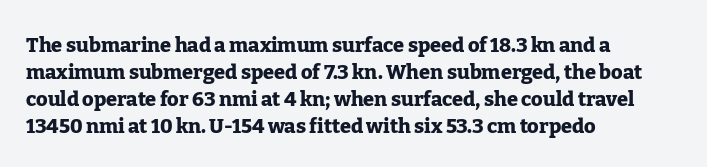
{"italic": "no", "bold": "yes", "underline": "no", "align": "left", "line_spacing": "normal", "line_spacing_ratio": 1.35, "letter_spacing": "normal", "letter_spacing_em": 0.0, "glyph_px": 20}
